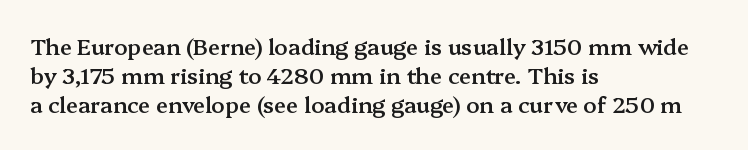
{"italic": "no", "bold": "semi", "underline": "no", "align": "left", "line_spacing": "normal", "line_spacing_ratio": 1.32, "letter_spacing": "normal", "letter_spacing_em": 0.0, "glyph_px": 22}
